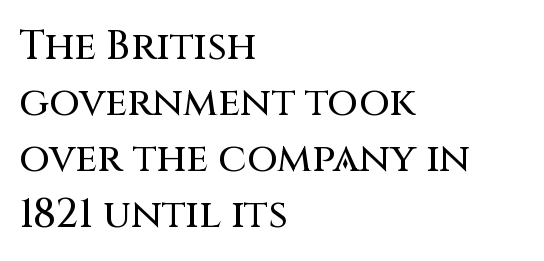
{"serif": "no", "italic": "no", "width": "normal", "stroke_contrast": "medium", "x_height": "large", "monospaced": "no", "underline": "no", "align": "left", "line_spacing": "normal", "line_spacing_ratio": 1.4, "letter_spacing": "normal", "letter_spacing_em": 0.0, "glyph_px": 40}
